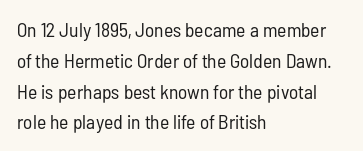
The image shows 20 px text type, upright; set left-aligned, normal line spacing (1.54x), normal letter spacing, not underlined.
